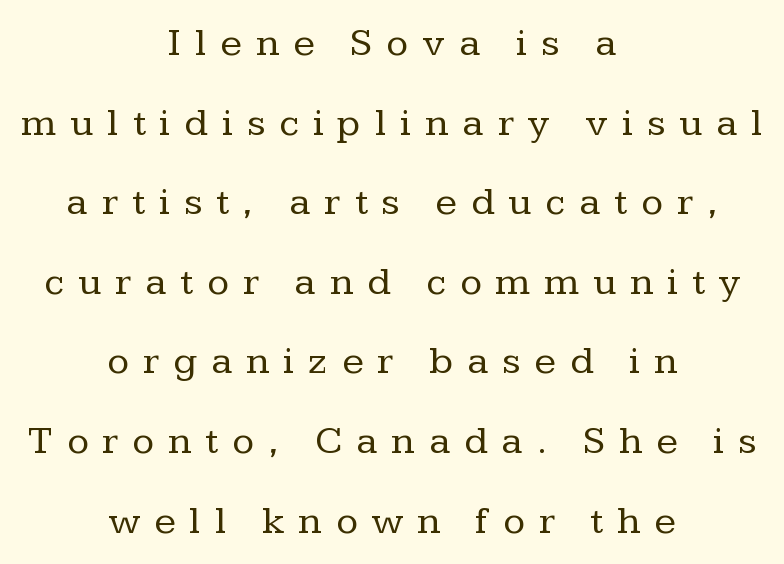
{"serif": "yes", "italic": "no", "bold": "no", "weight": "regular", "width": "normal", "stroke_contrast": "low", "x_height": "medium", "monospaced": "no", "underline": "no", "align": "center", "line_spacing": "loose", "line_spacing_ratio": 1.99, "letter_spacing": "wide", "letter_spacing_em": 0.35, "glyph_px": 40}
